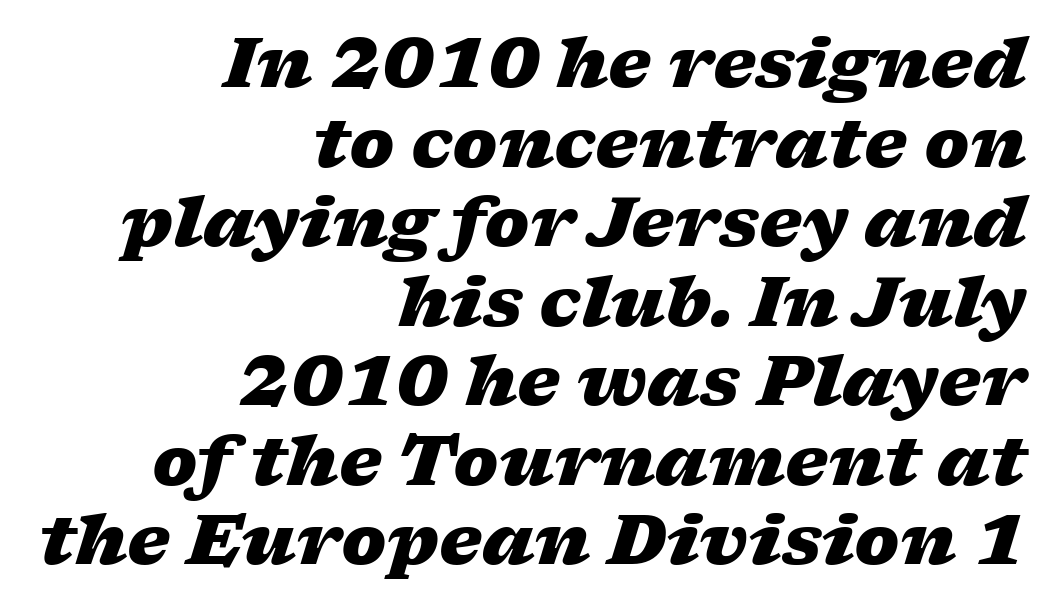
Q: Is the text bold? A: Yes.
Q: Is the text italic (slanted)? A: Yes, it leans right by about 17 degrees.
Q: Is the text underlined? A: No.
Q: How is the paragraph aligned? A: Right-aligned.
Q: Is the spacing between letters normal or unusually wide? A: Normal.
Q: Width (condensed, normal, or wide)? A: Wide.
Q: Stroke contrast? A: Low.
Q: x-height? A: Medium.
Q: Monospaced? A: No.
